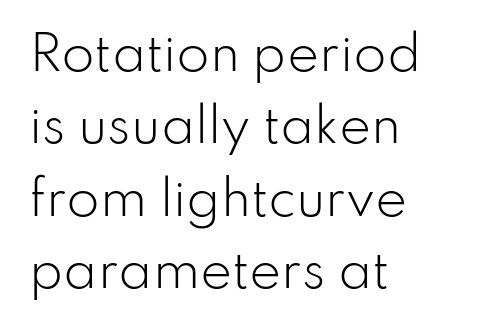
Q: Is the text bold? A: No.
Q: Is the text italic (slanted)? A: No, it is upright.
Q: Is the typeface a serif or a sans-serif typeface? A: Sans-serif.
Q: Is the text underlined? A: No.
Q: How is the paragraph aligned? A: Left-aligned.
Q: Is the spacing between letters normal or unusually wide? A: Normal.
Q: Is the spacing between lines tight, normal or loose? A: Normal.
Q: Width (condensed, normal, or wide)? A: Normal.
Q: Stroke contrast? A: Low.
Q: x-height? A: Small.
Q: Monospaced? A: No.
